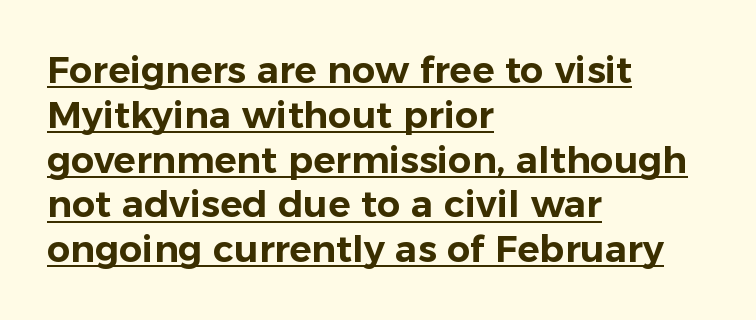
Examine the stroke ends and you'll find no serifs. Style check: upright. Here the designer chose a conventional face with non-uniform glyph widths. This rendering uses left alignment, leaving the right contour irregular.
